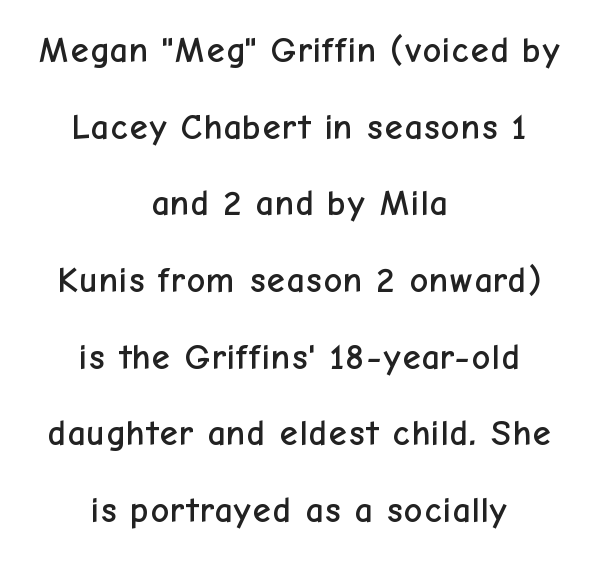
Q: Is the text italic (slanted)? A: No, it is upright.
Q: Is the typeface a serif or a sans-serif typeface? A: Sans-serif.
Q: Is the text underlined? A: No.
Q: How is the paragraph aligned? A: Centered.
Q: Is the spacing between letters normal or unusually wide? A: Normal.
Q: Is the spacing between lines tight, normal or loose? A: Loose.
Q: Width (condensed, normal, or wide)? A: Normal.
Q: Stroke contrast? A: Low.
Q: x-height? A: Medium.
Q: Monospaced? A: No.
